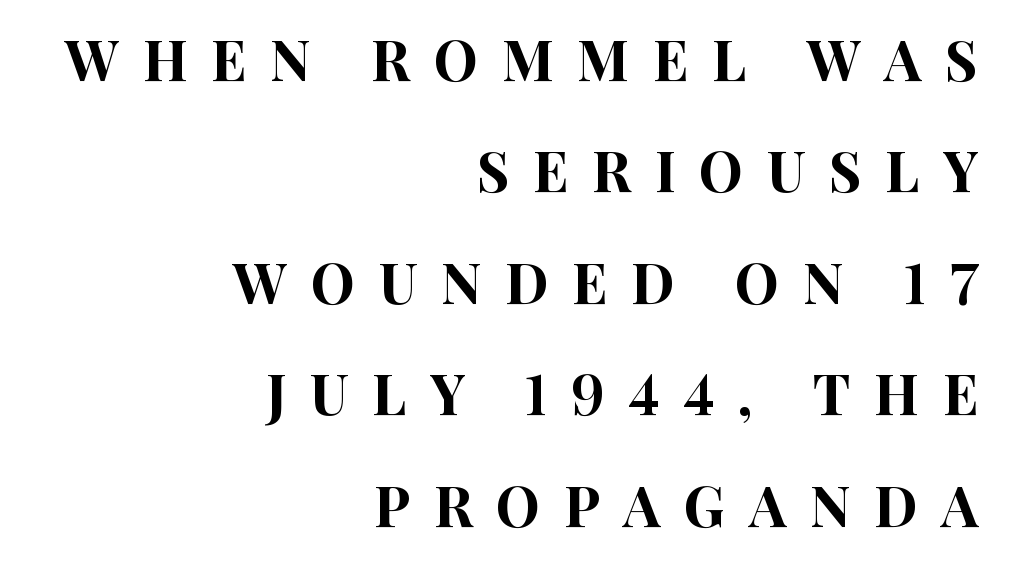
{"serif": "no", "italic": "no", "width": "condensed", "stroke_contrast": "high", "x_height": "large", "monospaced": "no", "underline": "no", "align": "right", "line_spacing": "loose", "line_spacing_ratio": 1.99, "letter_spacing": "wide", "letter_spacing_em": 0.42, "glyph_px": 56}
